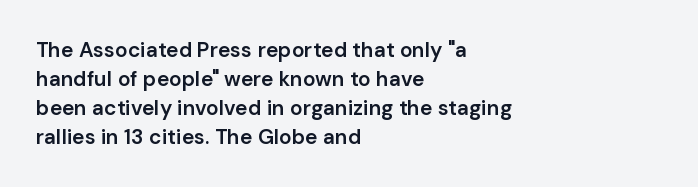
{"italic": "no", "bold": "semi", "underline": "no", "align": "left", "line_spacing": "normal", "line_spacing_ratio": 1.38, "letter_spacing": "normal", "letter_spacing_em": 0.0, "glyph_px": 21}
